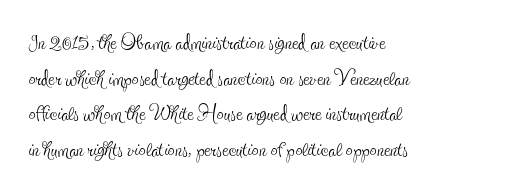
Q: Is the text bold? A: No.
Q: Is the typeface a serif or a sans-serif typeface? A: Serif.
Q: Is the text underlined? A: No.
Q: How is the paragraph aligned? A: Left-aligned.
Q: Is the spacing between letters normal or unusually wide? A: Normal.
Q: Is the spacing between lines tight, normal or loose? A: Normal.
Q: Width (condensed, normal, or wide)? A: Condensed.
Q: x-height? A: Small.
Q: Monospaced? A: No.
